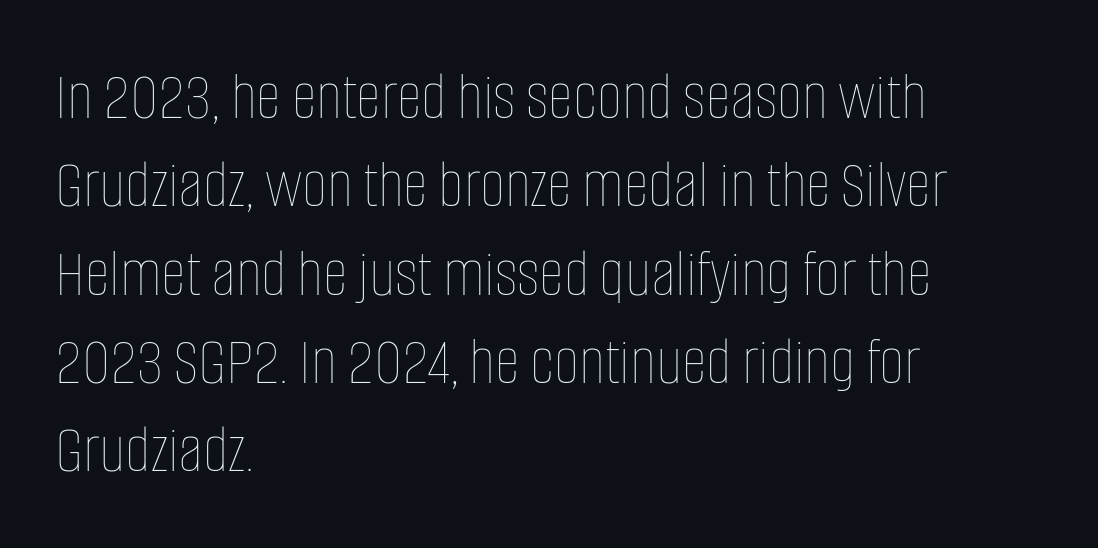
Characters follow at the spacing the type designer built in. The typography opts for an upright posture over an oblique one. Each letter keeps its own natural width here, so spacing adapts to shape. The lines are quadded left. The gap between lines stays unmarked. Weight class: somewhere from thin through regular.
